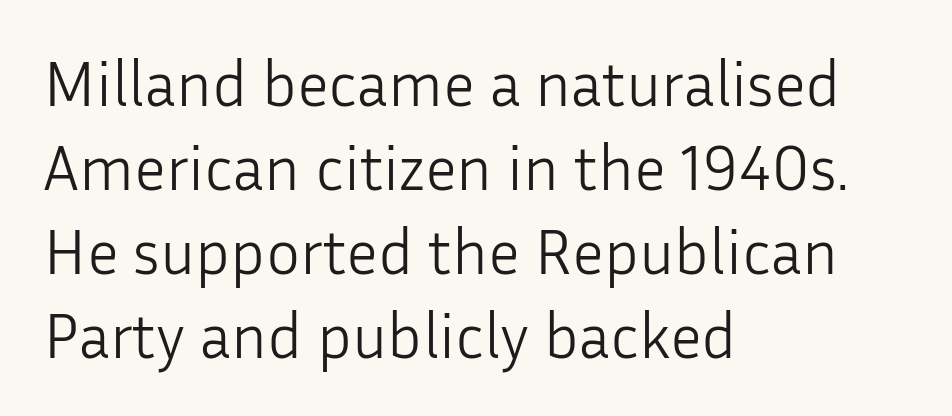
The image shows 64 px light sans-serif type, upright; set left-aligned, normal line spacing (1.31x), normal letter spacing, not underlined; low stroke contrast and a medium x-height.
